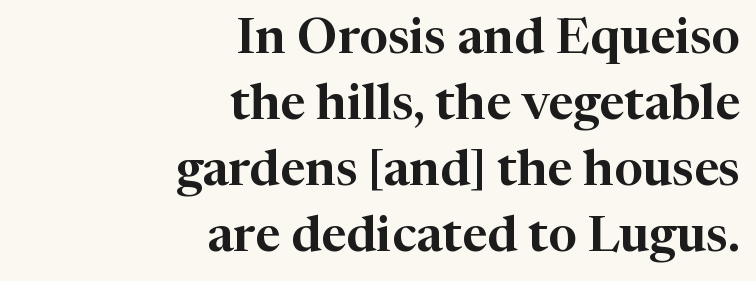
{"serif": "yes", "italic": "no", "width": "normal", "stroke_contrast": "high", "x_height": "medium", "monospaced": "no", "underline": "no", "align": "right", "line_spacing": "normal", "line_spacing_ratio": 1.32, "letter_spacing": "normal", "letter_spacing_em": 0.0, "glyph_px": 50}
